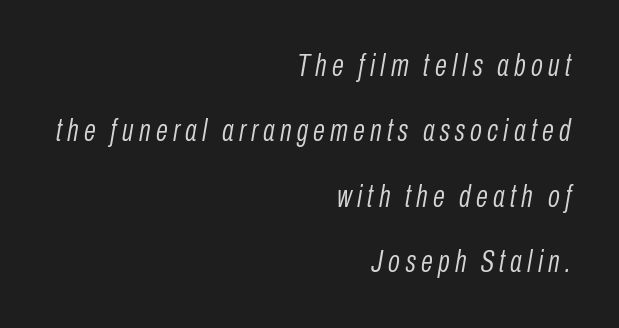
{"italic": "yes", "lean": "right", "slant_degrees": 10, "bold": "no", "weight": "light", "width": "condensed", "stroke_contrast": "low", "x_height": "medium", "monospaced": "no", "underline": "no", "align": "right", "line_spacing": "loose", "line_spacing_ratio": 2.11, "glyph_px": 31}
